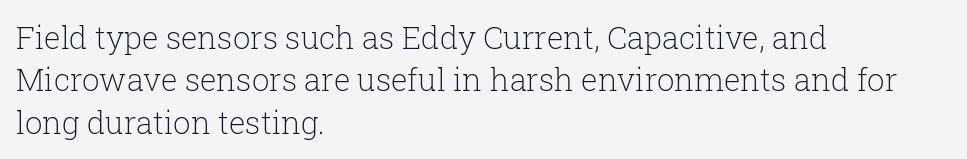
Only glyphs here, with clear space below each row. The strokes carry an ordinary text weight at most. The glyphs in this specimen are seriffed. What's the leading like? Ordinary, nothing unusual. A typesetter would mark this as roman, not italic.
